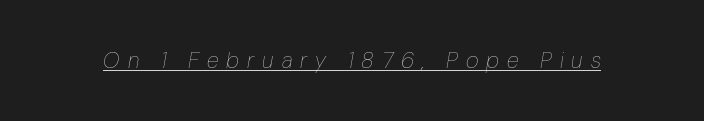
The image shows 22 px text type, italic (leaning right); set unusually wide letter spacing (+0.36 em), underlined.
